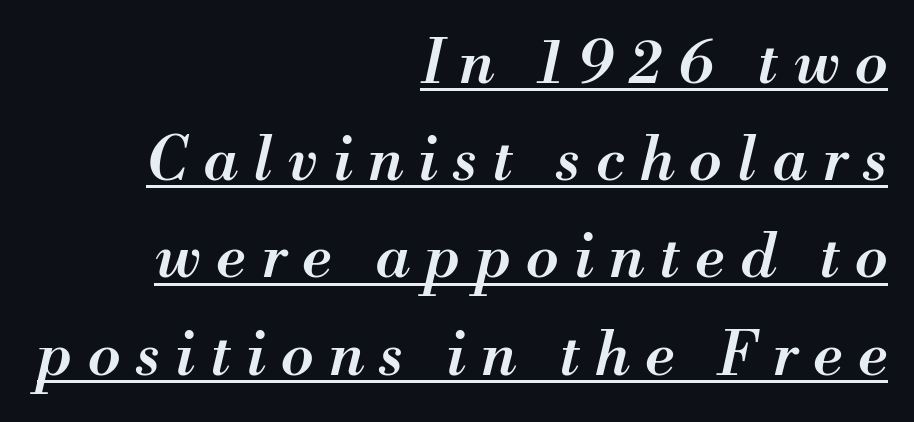
Q: Is the text bold? A: Semi-bold.
Q: Is the text italic (slanted)? A: Yes, it leans right by about 13 degrees.
Q: Is the text underlined? A: Yes.
Q: How is the paragraph aligned? A: Right-aligned.
Q: Is the spacing between letters normal or unusually wide? A: Unusually wide.
Q: Is the spacing between lines tight, normal or loose? A: Normal.
Q: Width (condensed, normal, or wide)? A: Normal.
Q: Stroke contrast? A: Medium.
Q: x-height? A: Small.
Q: Monospaced? A: No.
